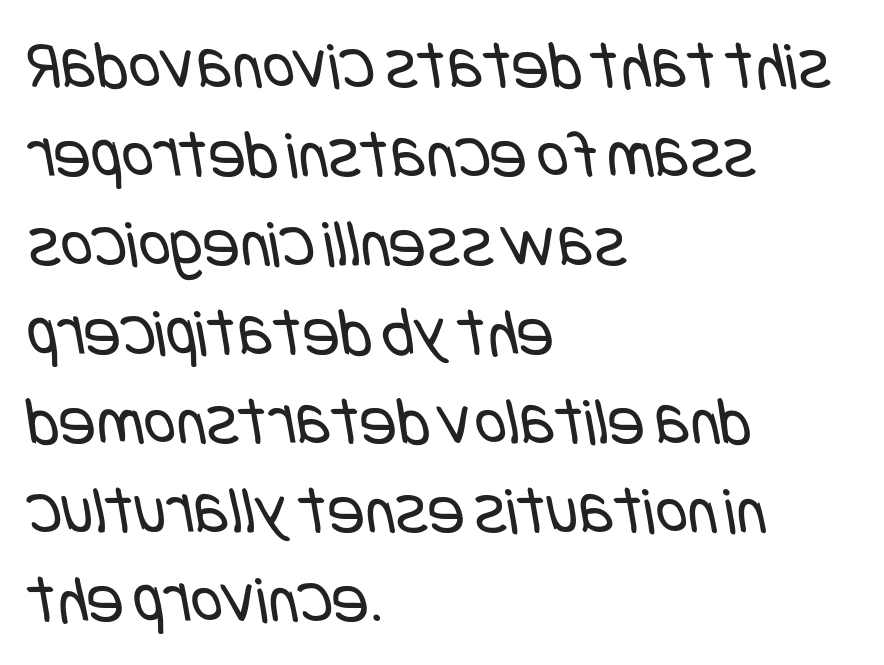
Q: Is the text bold? A: No.
Q: Is the typeface a serif or a sans-serif typeface? A: Sans-serif.
Q: Is the text underlined? A: No.
Q: How is the paragraph aligned? A: Left-aligned.
Q: Is the spacing between letters normal or unusually wide? A: Normal.
Q: Is the spacing between lines tight, normal or loose? A: Normal.
Q: Width (condensed, normal, or wide)? A: Condensed.
Q: Stroke contrast? A: Low.
Q: x-height? A: Large.
